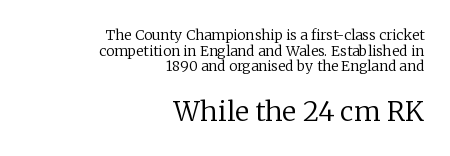
The image shows 27 px text type, upright; set right-aligned, tight line spacing (1.11x), normal letter spacing, not underlined; the second (bottom) block is 1.93x larger.
